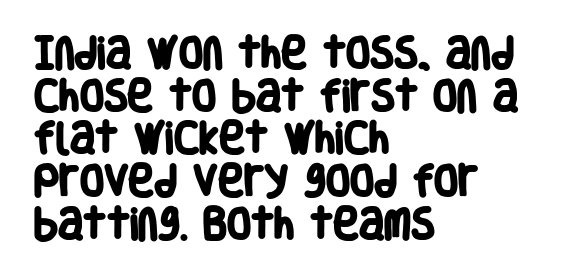
{"serif": "no", "bold": "yes", "weight": "heavy", "width": "condensed", "stroke_contrast": "low", "x_height": "large", "monospaced": "no", "underline": "no", "align": "left", "line_spacing_ratio": 1.22, "letter_spacing": "normal", "letter_spacing_em": 0.0, "glyph_px": 35}
